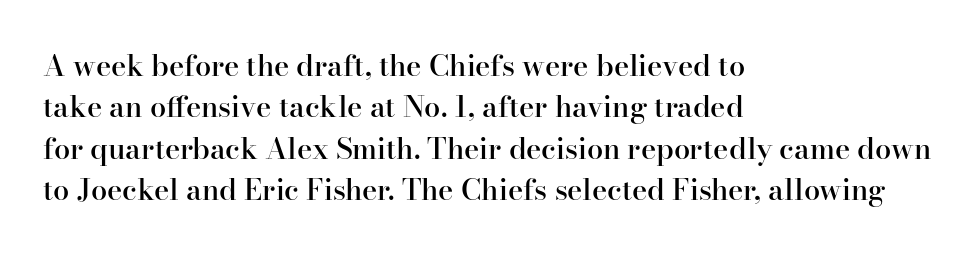
The image shows 29 px semibold serif type, upright; set left-aligned, normal line spacing (1.43x), normal letter spacing, not underlined; high stroke contrast and a small x-height.
